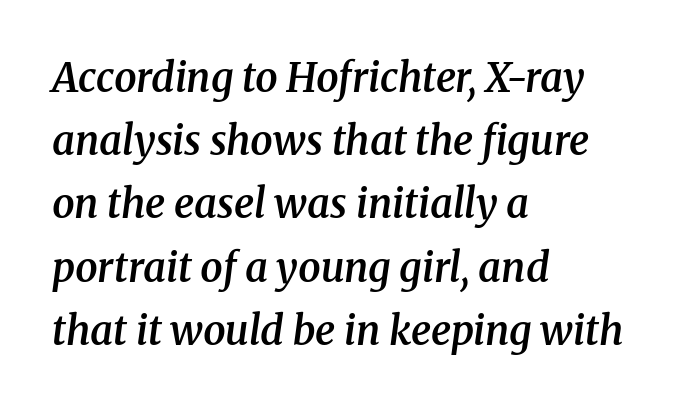
Q: Is the text bold? A: Semi-bold.
Q: Is the text italic (slanted)? A: Yes, it leans right by about 8 degrees.
Q: Is the typeface a serif or a sans-serif typeface? A: Serif.
Q: Is the text underlined? A: No.
Q: How is the paragraph aligned? A: Left-aligned.
Q: Is the spacing between letters normal or unusually wide? A: Normal.
Q: Is the spacing between lines tight, normal or loose? A: Normal.
Q: Width (condensed, normal, or wide)? A: Normal.
Q: Stroke contrast? A: Medium.
Q: x-height? A: Medium.
Q: Monospaced? A: No.
